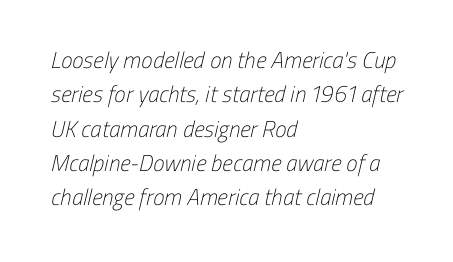
{"bold": "no", "underline": "no", "align": "left", "line_spacing": "normal", "line_spacing_ratio": 1.49, "letter_spacing": "normal", "letter_spacing_em": 0.0, "glyph_px": 23}
